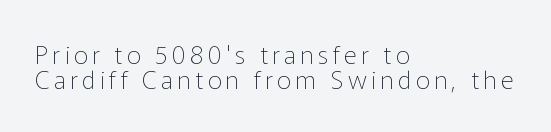
Q: Is the text bold? A: No.
Q: Is the text italic (slanted)? A: No, it is upright.
Q: Is the text underlined? A: No.
Q: How is the paragraph aligned? A: Left-aligned.
Q: Is the spacing between lines tight, normal or loose? A: Tight.
